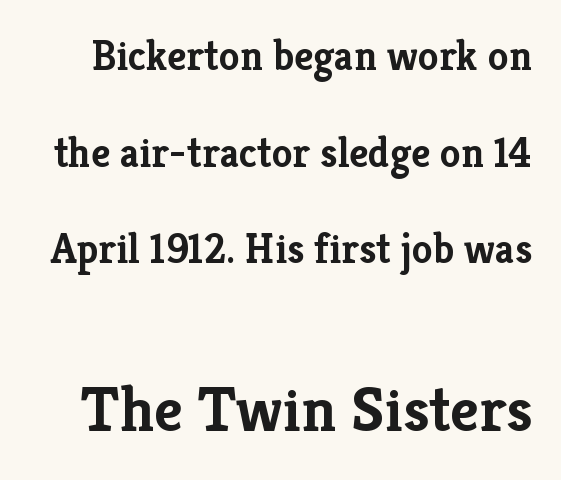
{"serif": "yes", "italic": "no", "bold": "yes", "weight": "semibold", "width": "normal", "stroke_contrast": "low", "x_height": "medium", "monospaced": "no", "underline": "no", "line_spacing": "loose", "line_spacing_ratio": 2.3, "letter_spacing": "normal", "letter_spacing_em": 0.0, "larger_block": "second", "size_ratio": 1.5, "glyph_px": 63}
